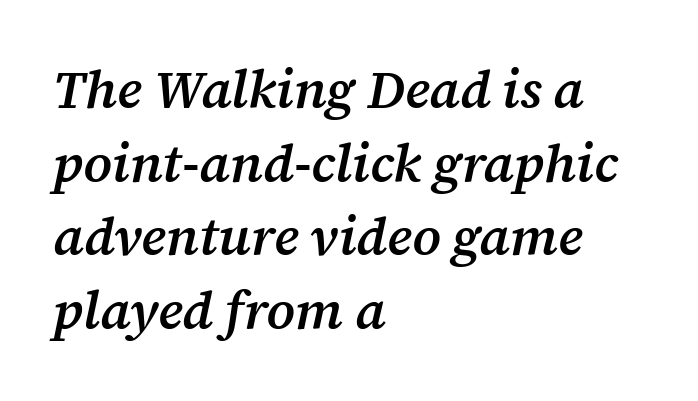
The image shows 53 px semibold serif type, italic (leaning right); set left-aligned, normal line spacing (1.39x), normal letter spacing, not underlined; medium stroke contrast and a medium x-height.
